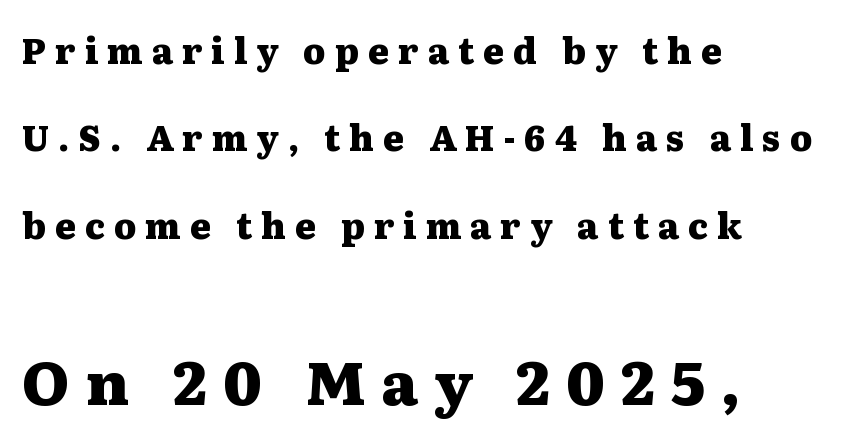
The image shows 61 px heavy, wide serif type, upright; set left-aligned, loose line spacing (2.5x), unusually wide letter spacing (+0.26 em), not underlined; the second (bottom) block is 1.74x larger; medium stroke contrast and a medium x-height.
